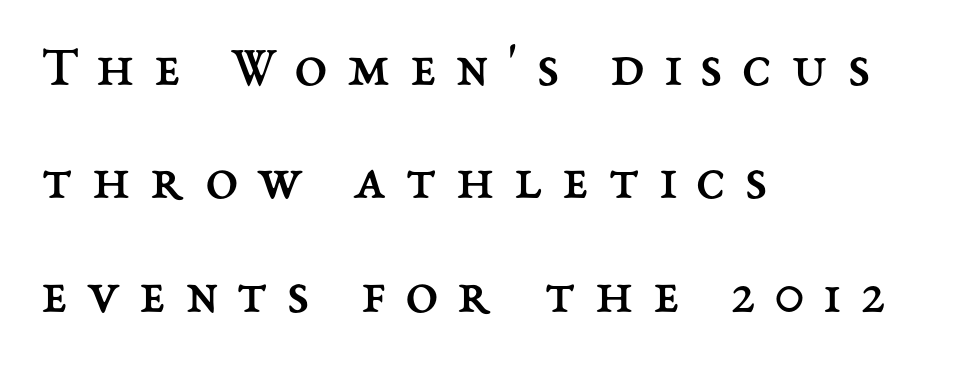
{"italic": "no", "bold": "no", "weight": "regular", "width": "normal", "stroke_contrast": "medium", "x_height": "medium", "monospaced": "no", "underline": "no", "align": "left", "line_spacing_ratio": 1.89, "letter_spacing": "wide", "letter_spacing_em": 0.32, "glyph_px": 60}
